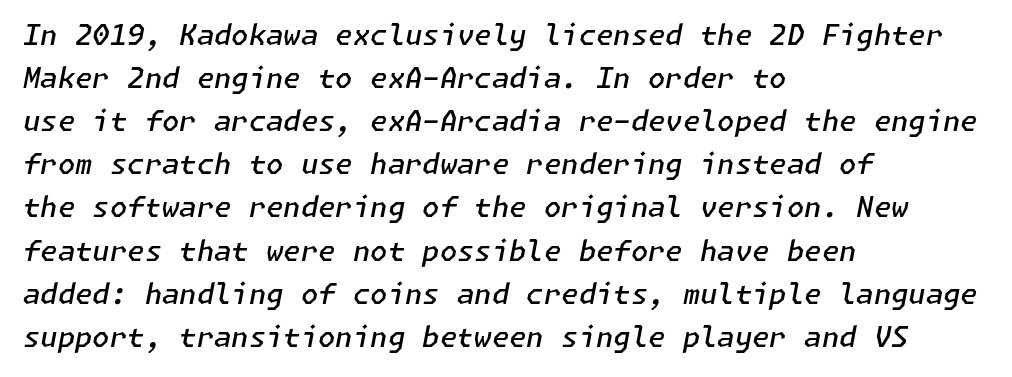
The image shows 28 px semibold type, italic (leaning right); set left-aligned, normal line spacing (1.54x), normal letter spacing, not underlined; low stroke contrast and a medium x-height.
